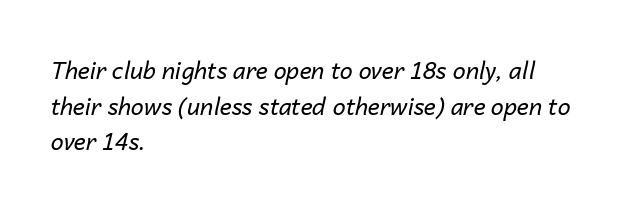
Q: Is the text bold? A: No.
Q: Is the text italic (slanted)? A: Yes, it leans right by about 14 degrees.
Q: Is the text underlined? A: No.
Q: How is the paragraph aligned? A: Left-aligned.
Q: Is the spacing between letters normal or unusually wide? A: Normal.
Q: Is the spacing between lines tight, normal or loose? A: Normal.
